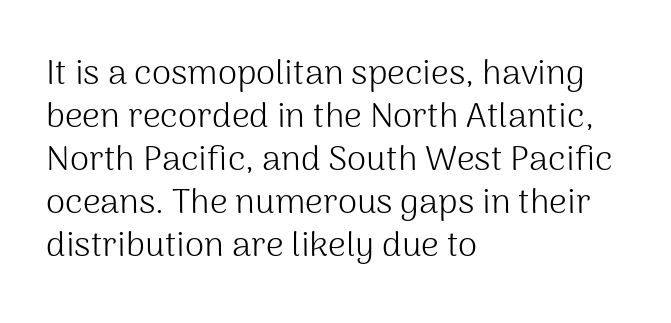
{"serif": "no", "italic": "no", "bold": "no", "weight": "light", "width": "normal", "stroke_contrast": "medium", "x_height": "medium", "monospaced": "no", "underline": "no", "align": "left", "line_spacing_ratio": 1.23, "letter_spacing": "normal", "letter_spacing_em": 0.0, "glyph_px": 35}
